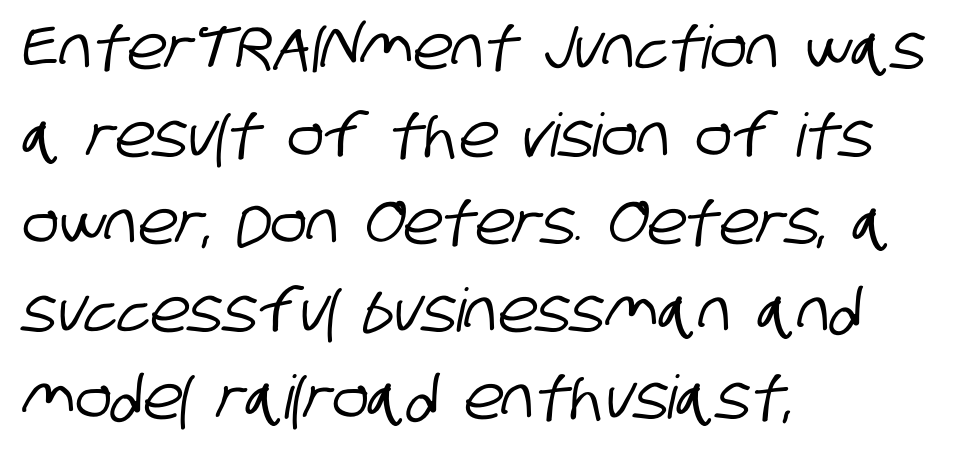
A sans-serif font was chosen for this passage. Normally led — the rows are evenly, conventionally spaced. Spacing verdict: proportional, widths tailored to each character. Caption: multi-line text, flush left, ragged right. Descender tails drop into unmarked territory.
